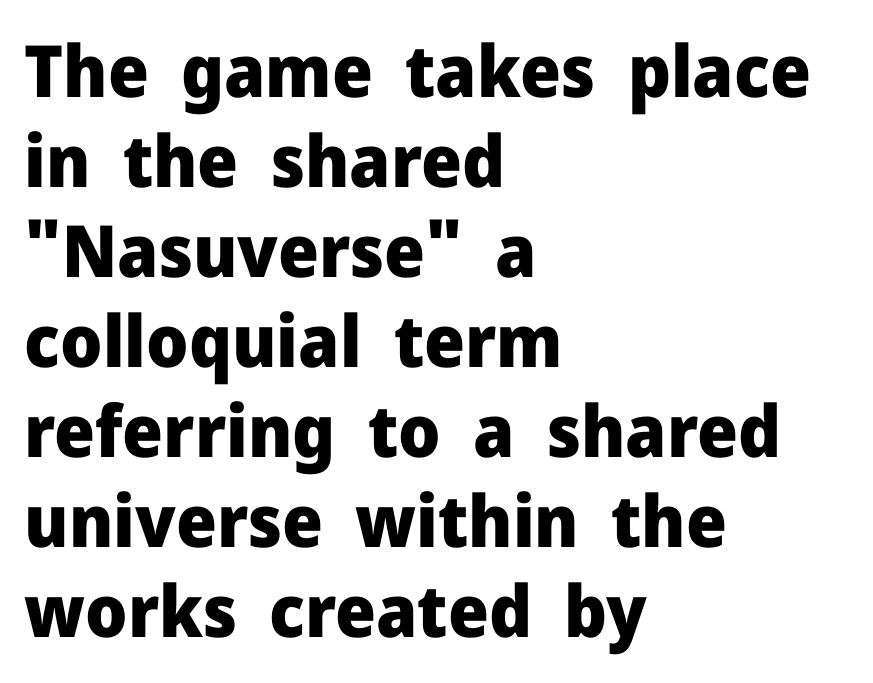
Q: Is the text bold? A: Yes.
Q: Is the text italic (slanted)? A: No, it is upright.
Q: Is the typeface a serif or a sans-serif typeface? A: Sans-serif.
Q: Is the text underlined? A: No.
Q: How is the paragraph aligned? A: Left-aligned.
Q: Is the spacing between letters normal or unusually wide? A: Normal.
Q: Is the spacing between lines tight, normal or loose? A: Normal.
Q: Width (condensed, normal, or wide)? A: Normal.
Q: Stroke contrast? A: Low.
Q: x-height? A: Medium.
Q: Monospaced? A: No.
